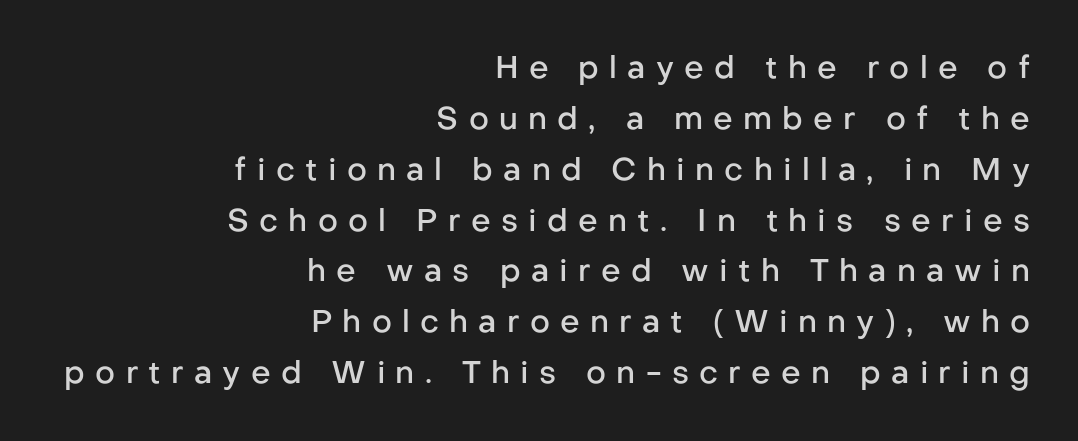
The image shows 31 px semibold sans-serif type, upright; set right-aligned, normal line spacing (1.64x), unusually wide letter spacing (+0.33 em), not underlined; low stroke contrast and a medium x-height.
